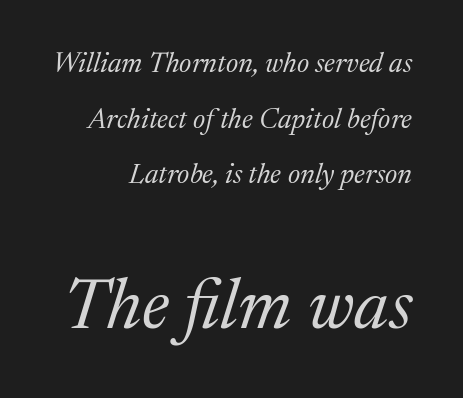
Q: Is the text bold? A: No.
Q: Is the text italic (slanted)? A: Yes, it leans right by about 17 degrees.
Q: Is the typeface a serif or a sans-serif typeface? A: Serif.
Q: Is the text underlined? A: No.
Q: How is the paragraph aligned? A: Right-aligned.
Q: Is the spacing between letters normal or unusually wide? A: Normal.
Q: Is the spacing between lines tight, normal or loose? A: Loose.
Q: Which block of text is set in a larger size, the first (top) or the second (bottom)? A: The second (bottom) one.
Q: Width (condensed, normal, or wide)? A: Normal.
Q: Stroke contrast? A: Medium.
Q: x-height? A: Medium.
Q: Monospaced? A: No.
